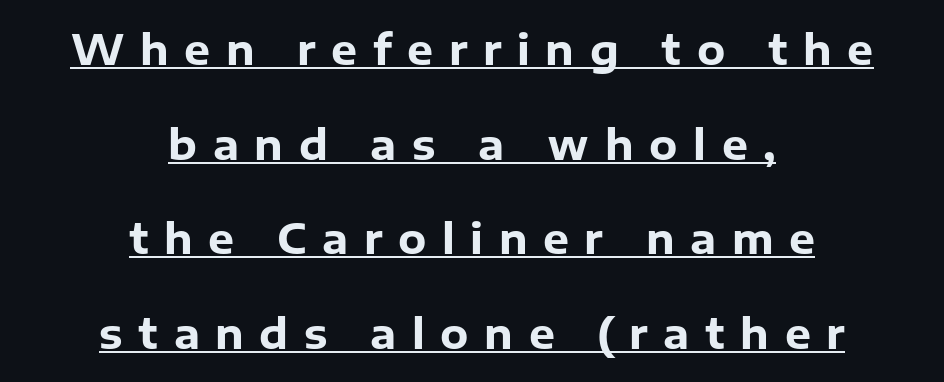
The letters advance in unequal steps, a hallmark of proportional type. A rule runs beneath these lines of type. What weight is shown? A full bold with thick strokes. What stands out about the letter spacing? Its width — letters are far apart. Check where the strokes stop: nothing finishes them off — pure sans.
